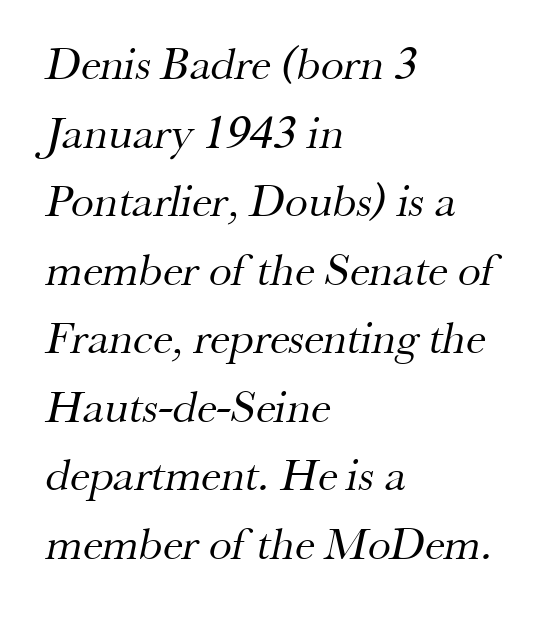
{"serif": "yes", "bold": "no", "weight": "regular", "width": "normal", "stroke_contrast": "medium", "x_height": "small", "monospaced": "no", "underline": "no", "align": "left", "line_spacing": "normal", "line_spacing_ratio": 1.49, "letter_spacing": "normal", "letter_spacing_em": 0.0, "glyph_px": 46}
